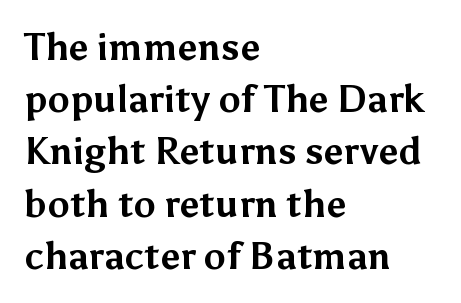
The image shows 37 px bold sans-serif type, upright; set left-aligned, normal line spacing (1.41x), normal letter spacing, not underlined; medium stroke contrast and a medium x-height.
